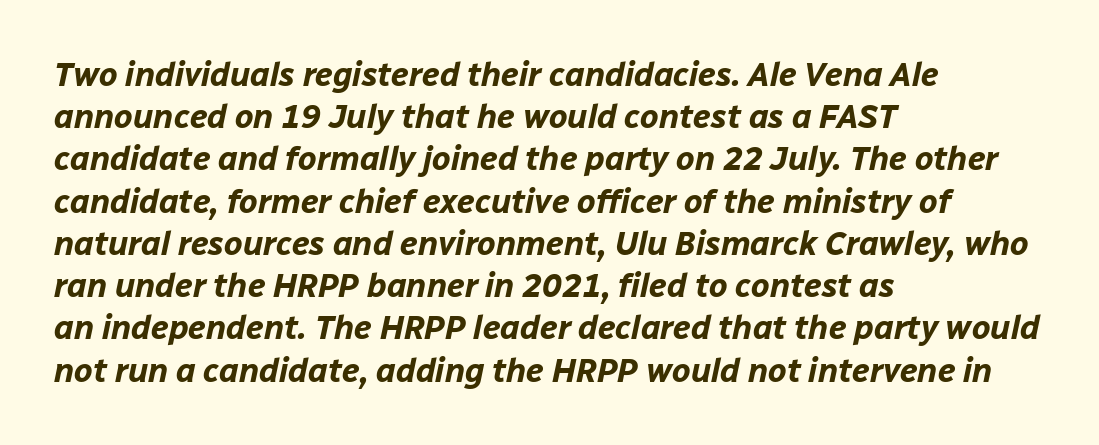
The string is rendered with underlining switched off. The passage shown has conventional tracking throughout. The lettering tilts uniformly, giving the passage an italic look. These lines are set flush left with a ragged right edge. Successive baselines arrive at the customary interval.
